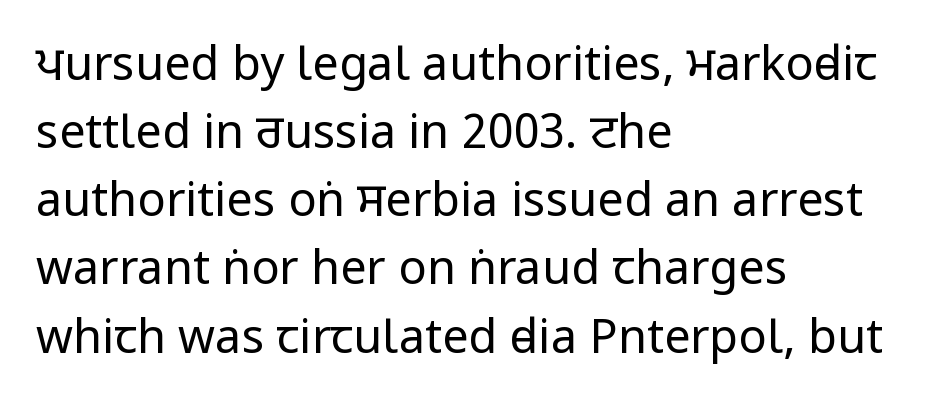
{"serif": "no", "italic": "no", "bold": "no", "weight": "regular", "width": "condensed", "stroke_contrast": "low", "x_height": "large", "monospaced": "no", "underline": "no", "align": "left", "line_spacing": "normal", "line_spacing_ratio": 1.45, "letter_spacing": "normal", "letter_spacing_em": 0.0, "glyph_px": 47}
